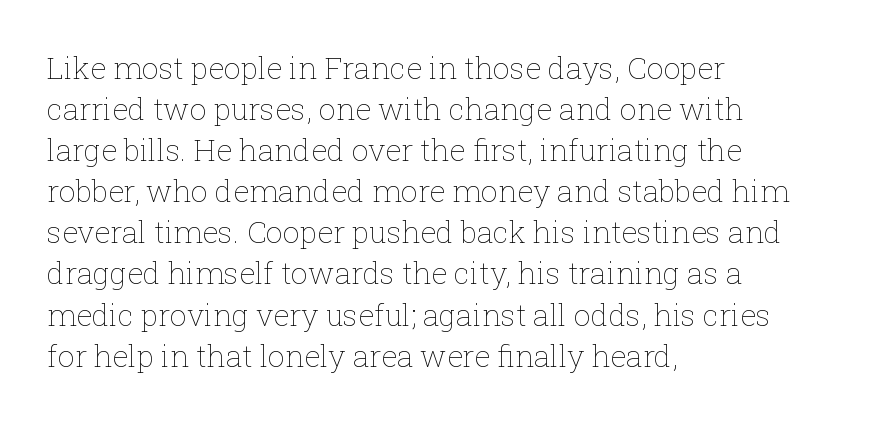
The paragraph shown leans on its left margin. This rendering features lettering with no underline. A typesetter would call this proportional, since set widths differ per character. Weight class: somewhere from thin through regular. Caption: standard tracking, unaltered. Rendered with straight, roman letterforms.
